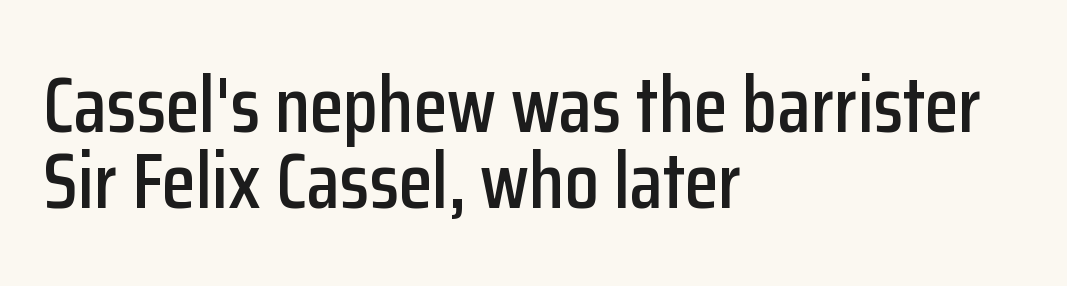
The image shows 78 px condensed sans-serif type, upright; set left-aligned, tight line spacing (0.97x), normal letter spacing, not underlined; low stroke contrast and a medium x-height.
